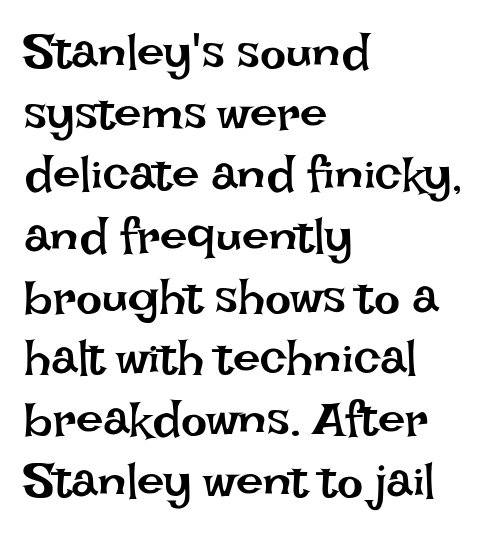
Q: Is the text bold? A: No.
Q: Is the text italic (slanted)? A: No, it is upright.
Q: Is the text underlined? A: No.
Q: How is the paragraph aligned? A: Left-aligned.
Q: Is the spacing between letters normal or unusually wide? A: Normal.
Q: Is the spacing between lines tight, normal or loose? A: Normal.
Q: Width (condensed, normal, or wide)? A: Normal.
Q: Stroke contrast? A: Low.
Q: x-height? A: Large.
Q: Monospaced? A: No.
